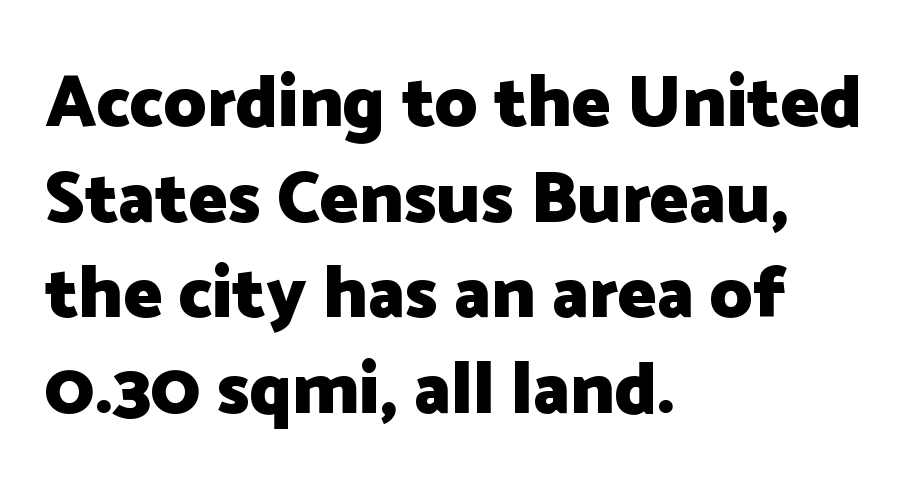
The image shows 73 px heavy sans-serif type, upright; set left-aligned, normal line spacing (1.31x), normal letter spacing, not underlined; low stroke contrast and a medium x-height.
